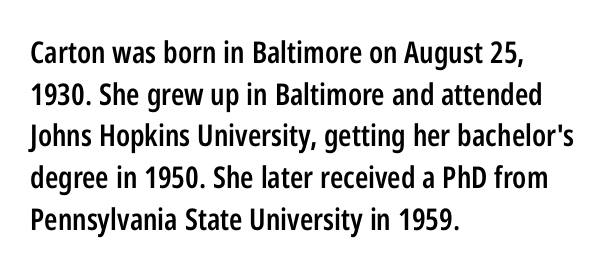
{"serif": "no", "italic": "no", "bold": "semi", "weight": "semibold", "width": "condensed", "stroke_contrast": "low", "x_height": "medium", "monospaced": "no", "underline": "no", "align": "left", "line_spacing": "normal", "line_spacing_ratio": 1.39, "letter_spacing": "normal", "letter_spacing_em": 0.0, "glyph_px": 30}
